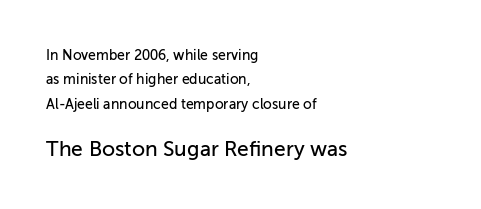
The lines are quadded left. The font's upright variant was chosen for this text. Typesetter's note — lower block bumped up in size, upper block left smaller. Characters follow at the spacing the type designer built in. Check under the words: just untouched page.
